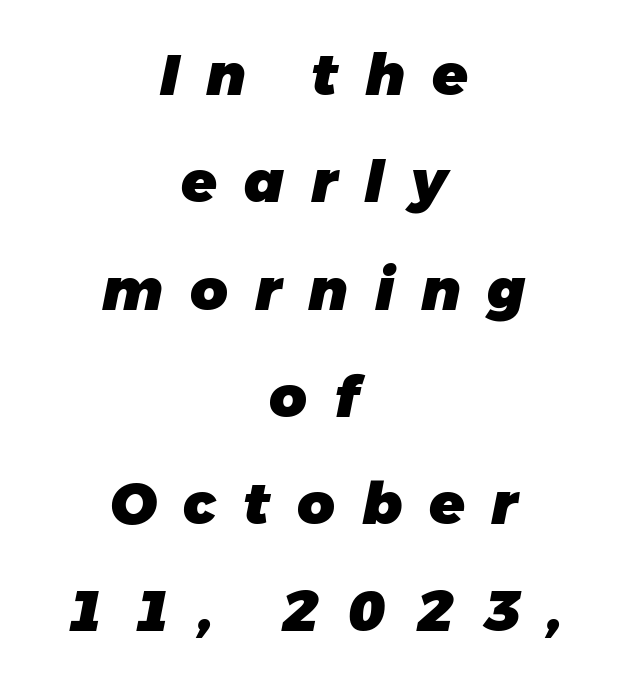
Spacing verdict: proportional, widths tailored to each character. Bare-footed words on every line. The specimen reads as italic at a glance. Emphasis by weight is at full strength: bold. Visually the block forms a symmetrical silhouette, jagged on both flanks. The type is letterspaced generously, with wide tracking.
